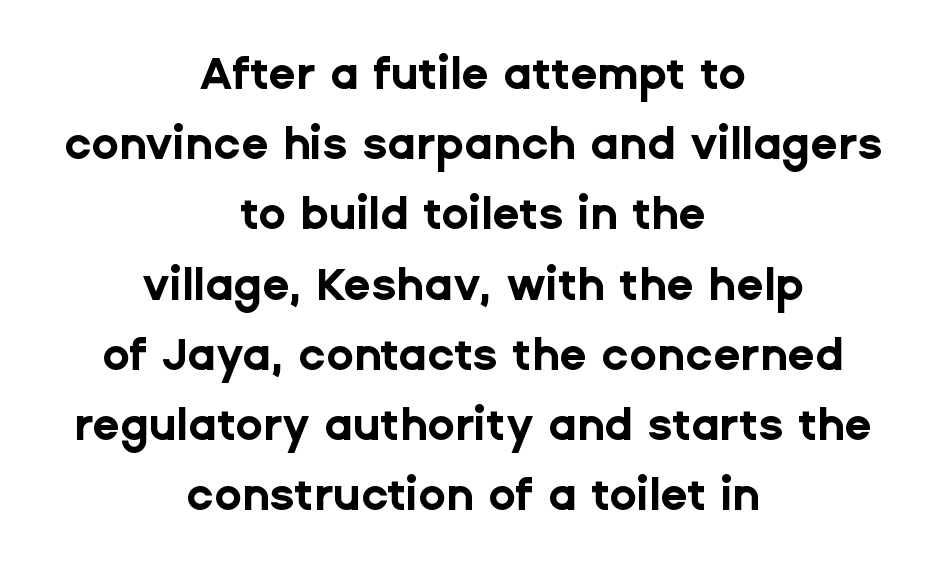
The image shows 45 px bold sans-serif type, upright; set centered, normal line spacing (1.56x), normal letter spacing, not underlined; low stroke contrast and a medium x-height.
